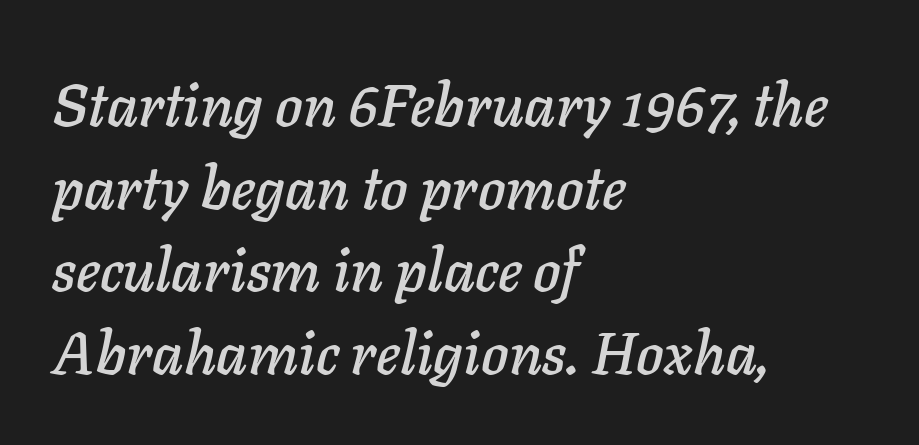
{"italic": "yes", "lean": "right", "slant_degrees": 11, "width": "normal", "stroke_contrast": "low", "x_height": "medium", "monospaced": "no", "underline": "no", "align": "left", "line_spacing": "normal", "line_spacing_ratio": 1.4, "letter_spacing": "normal", "letter_spacing_em": 0.0, "glyph_px": 59}
